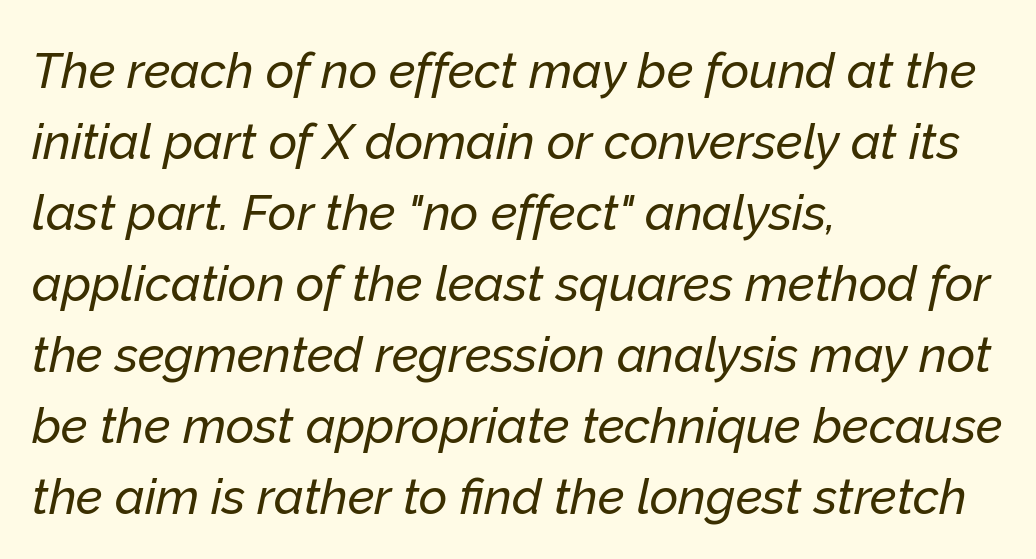
The image shows 49 px text type, italic (leaning right); set left-aligned, normal line spacing (1.45x), normal letter spacing, not underlined; low stroke contrast and a medium x-height.
